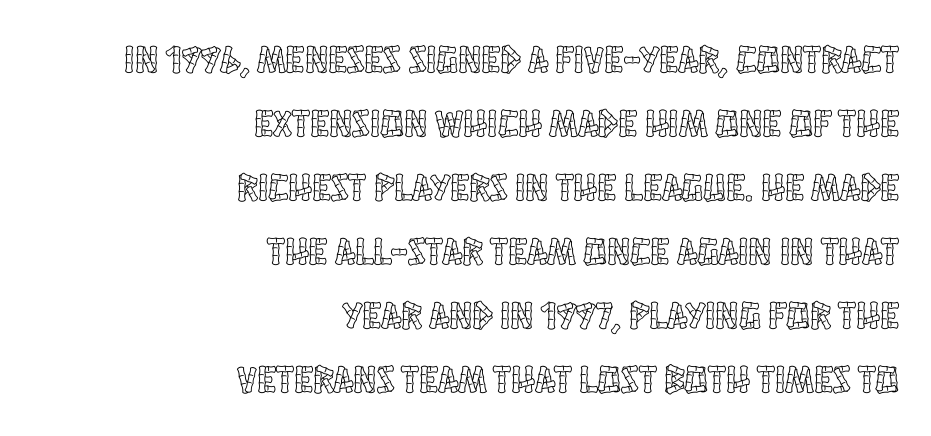
The image shows 39 px condensed type, upright; set right-aligned, normal line spacing (1.64x), normal letter spacing, not underlined; a large x-height.
